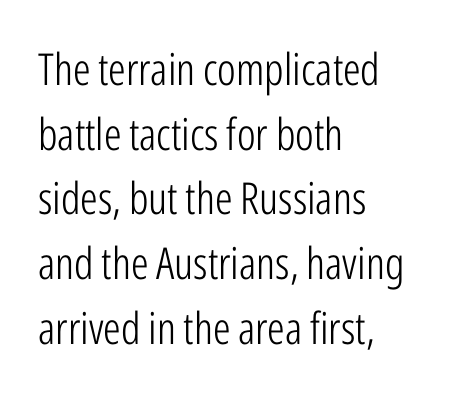
The image shows 44 px light, condensed sans-serif type, upright; set left-aligned, normal line spacing (1.47x), normal letter spacing, not underlined; low stroke contrast and a medium x-height.
